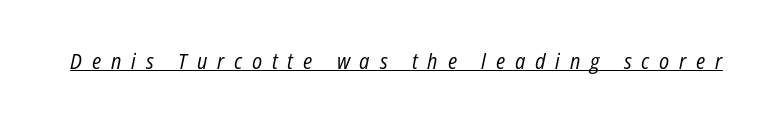
You can tell it's italic because the verticals aren't actually vertical. On a weight scale, this lands at 450 or below. Students, note that the glyphs here are deliberately spaced far apart. Does a line run under the words? Yes, clearly.
